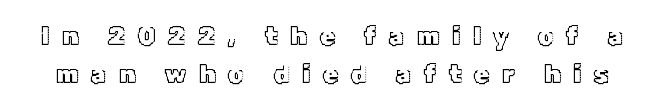
{"italic": "no", "underline": "no", "line_spacing": "normal", "line_spacing_ratio": 1.53, "letter_spacing": "wide", "letter_spacing_em": 0.49, "glyph_px": 25}
